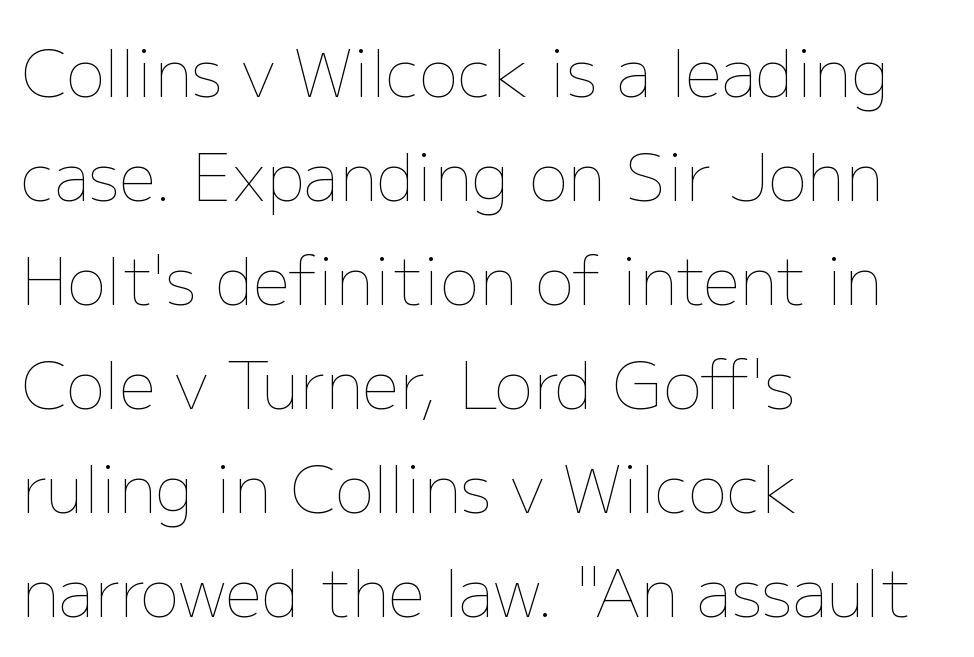
The image shows 65 px thin type, upright; set left-aligned, normal line spacing (1.6x), normal letter spacing, not underlined; low stroke contrast and a medium x-height.
